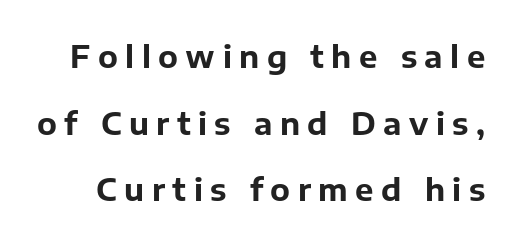
The image shows 31 px bold sans-serif type, upright; set loose line spacing (2.15x), unusually wide letter spacing (+0.24 em), not underlined; low stroke contrast and a medium x-height.
